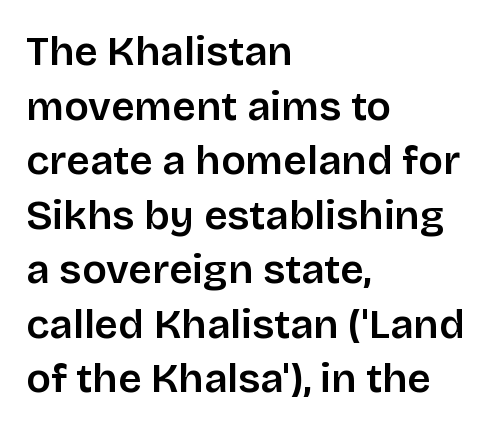
This is the in-between weight designers call semibold or demi. The text block is weighted toward the left margin, trailing off unevenly rightward. The words here are not underlined. Looks like regular typesetting: each glyph gets only the width it needs. The rows are spaced the way most documents space them.
